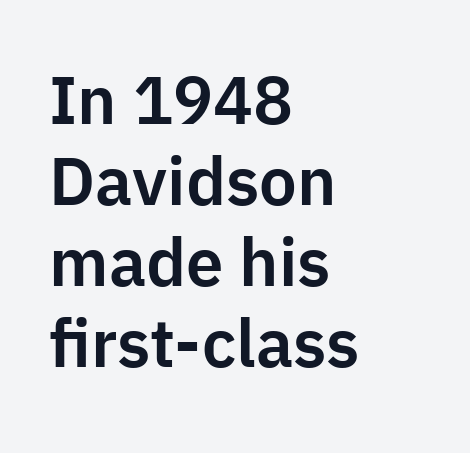
{"serif": "no", "italic": "no", "width": "normal", "stroke_contrast": "low", "x_height": "medium", "monospaced": "no", "underline": "no", "align": "left", "line_spacing_ratio": 1.21, "letter_spacing": "normal", "letter_spacing_em": 0.0, "glyph_px": 67}
